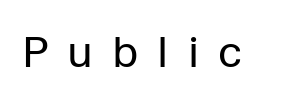
{"serif": "no", "italic": "no", "bold": "no", "weight": "regular", "width": "normal", "stroke_contrast": "low", "x_height": "medium", "monospaced": "no", "underline": "no", "letter_spacing": "wide", "letter_spacing_em": 0.43, "glyph_px": 44}
